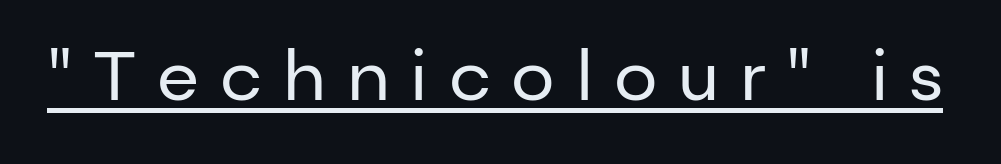
The image shows 69 px regular-weight sans-serif type, upright; set unusually wide letter spacing (+0.3 em), underlined; low stroke contrast and a medium x-height.
